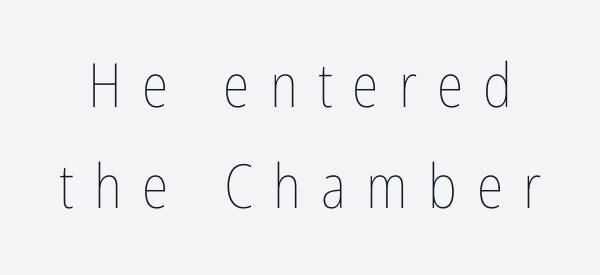
One glance says typical: line gaps are just what's usual. Think of a printed novel: that variable character pitch is what you see here. Italic: no, the glyphs are upright roman. A quiet, ordinary-to-light weight characterises the typeface.
